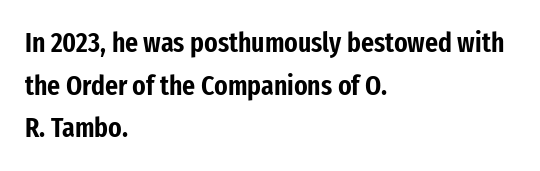
{"serif": "no", "italic": "no", "width": "condensed", "stroke_contrast": "low", "x_height": "medium", "monospaced": "no", "underline": "no", "align": "left", "line_spacing": "normal", "line_spacing_ratio": 1.52, "letter_spacing": "normal", "letter_spacing_em": 0.0, "glyph_px": 28}
